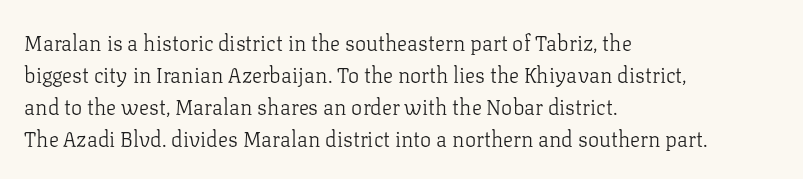
{"italic": "no", "bold": "no", "underline": "no", "align": "left", "line_spacing": "normal", "line_spacing_ratio": 1.53, "letter_spacing": "normal", "letter_spacing_em": 0.0, "glyph_px": 21}
